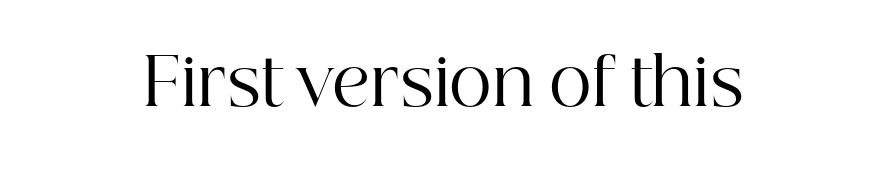
The image shows 66 px regular-weight serif type, upright; set normal letter spacing, not underlined; high stroke contrast and a medium x-height.
